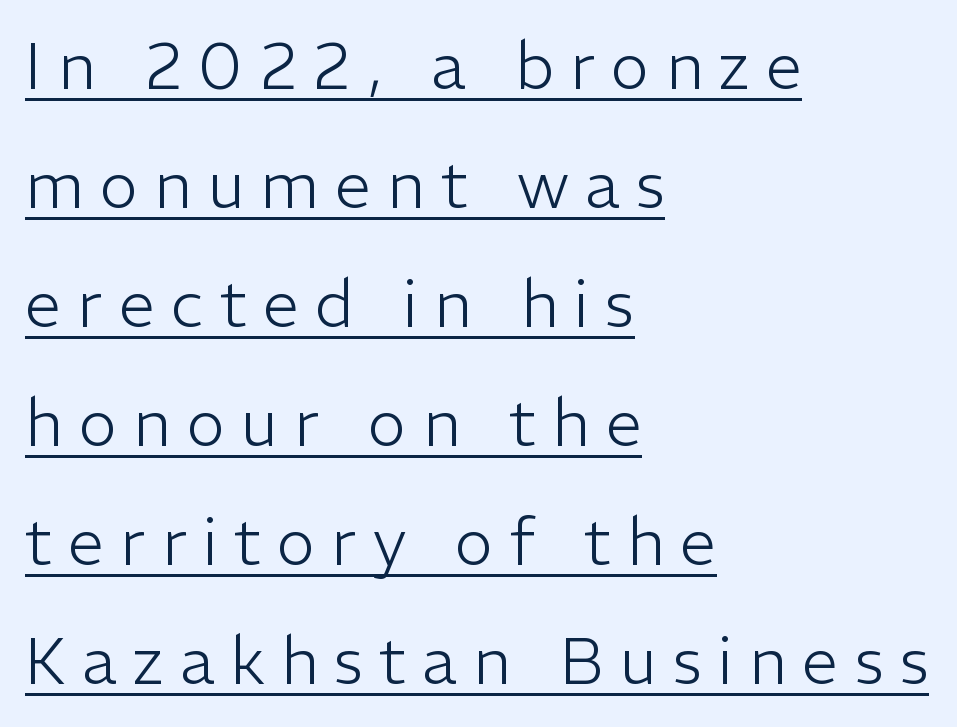
Here the designer chose a conventional face with non-uniform glyph widths. In designer terms, the underline attribute is active on this setting. Letterform terminals end flat and unadorned throughout the passage. Someone cranked the tracking dial way up on this one.
